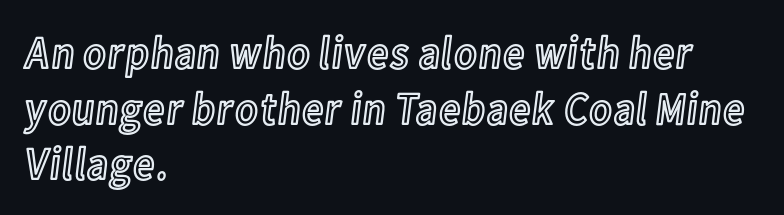
Underlining? Definitely not there. Tracking here is standard; glyphs follow each other at the usual distance. The text block is weighted toward the left margin, trailing off unevenly rightward.
